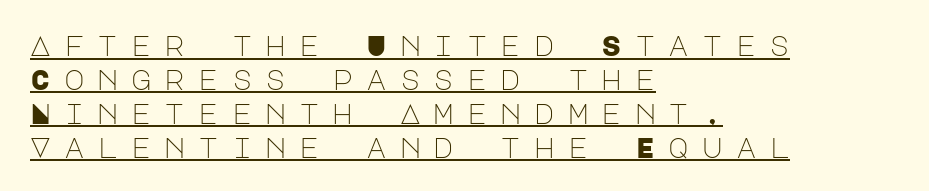
Heaviness? Minimal to ordinary, like unemphasized prose. Is there any slant? The stems are plumb. Check where the strokes stop: nothing finishes them off — pure sans. A classic flush-left, rag-right setting is used for this passage. The gaps between neighbouring characters are conspicuously large.
